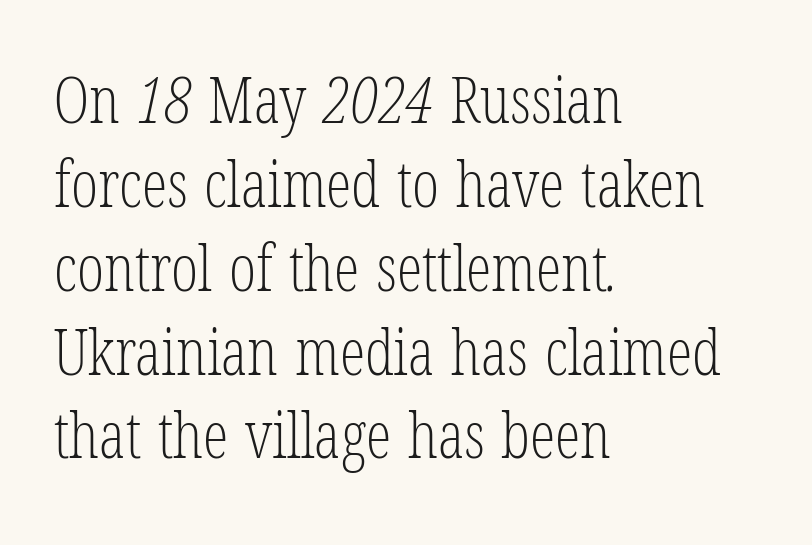
Q: Is the text bold? A: No.
Q: Is the typeface a serif or a sans-serif typeface? A: Serif.
Q: Is the text underlined? A: No.
Q: How is the paragraph aligned? A: Left-aligned.
Q: Is the spacing between letters normal or unusually wide? A: Normal.
Q: Is the spacing between lines tight, normal or loose? A: Normal.
Q: Width (condensed, normal, or wide)? A: Condensed.
Q: Stroke contrast? A: Low.
Q: x-height? A: Medium.
Q: Monospaced? A: No.
